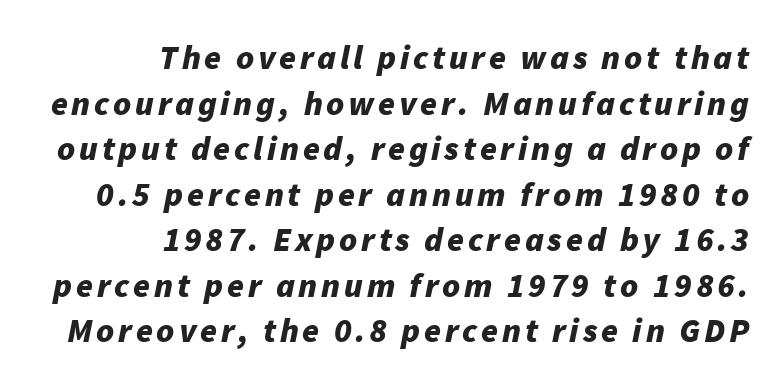
A flush-right, rag-left setting is used for this passage. Regular leading. What weight is shown? A full bold with thick strokes. The gap between lines stays unmarked. The passage shown is typed in a proportional face where columns would drift. The font's italic variant was chosen for this text.
